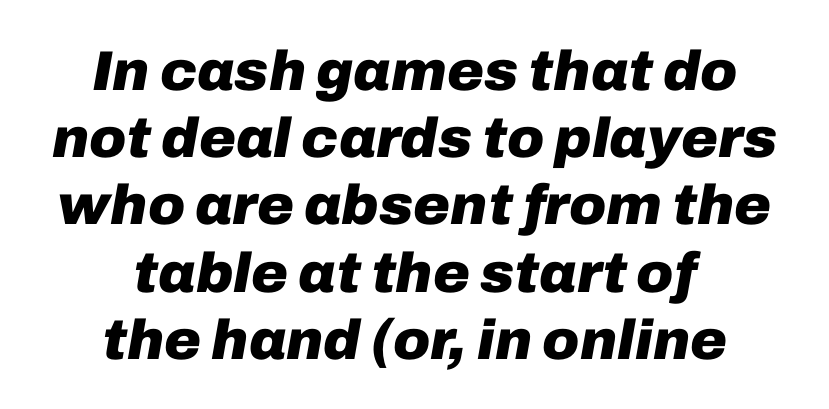
The image shows 56 px heavy type, italic (leaning right); set centered, line spacing 1.2x, normal letter spacing, not underlined; low stroke contrast and a medium x-height.
